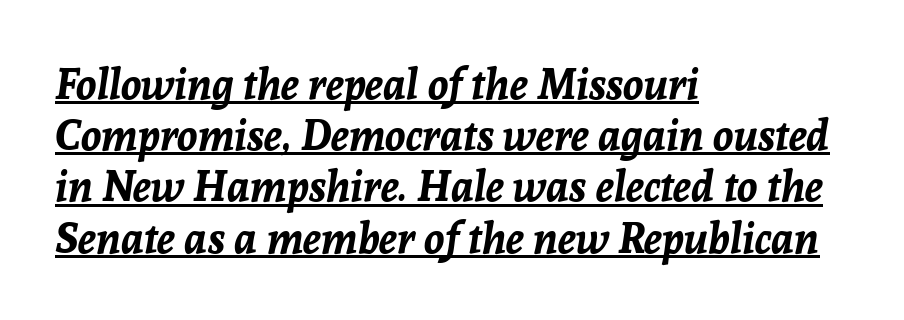
The image shows 42 px bold type, italic (leaning right); set left-aligned, line spacing 1.22x, normal letter spacing, underlined; low stroke contrast and a medium x-height.
